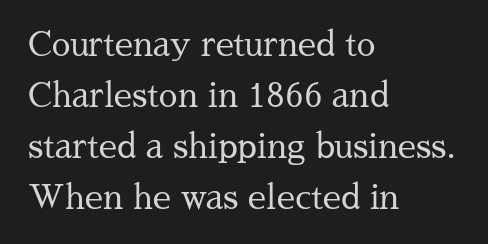
The leading is moderate, giving the passage an even texture. Nobody drew a line under any word here. Character widths vary here, with narrow letters taking less room than wide ones. The characters display serif detailing at their extremities.
